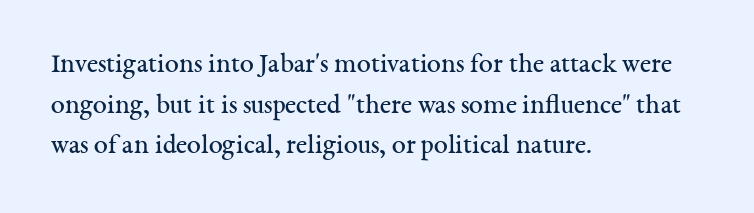
Horizontal alignment here is leftward, the default for most running prose. The type family on display is of the serif kind. Looks like regular typesetting: each glyph gets only the width it needs. The foot of each line stays bare and open. Style check: upright. Letters have the restrained weight of plain body copy at most.
